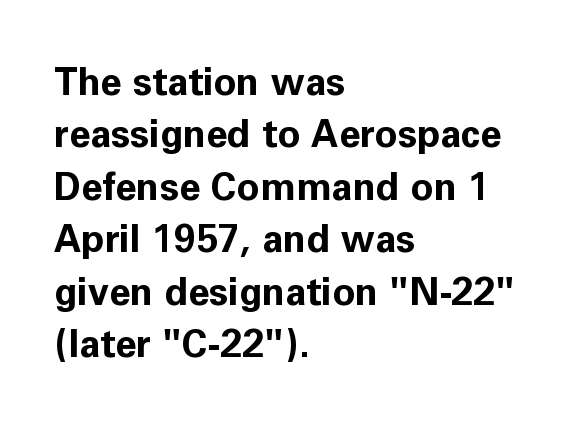
{"serif": "no", "italic": "no", "bold": "yes", "weight": "bold", "width": "normal", "stroke_contrast": "low", "x_height": "medium", "monospaced": "no", "underline": "no", "align": "left", "line_spacing": "normal", "line_spacing_ratio": 1.38, "letter_spacing": "normal", "letter_spacing_em": 0.0, "glyph_px": 38}
